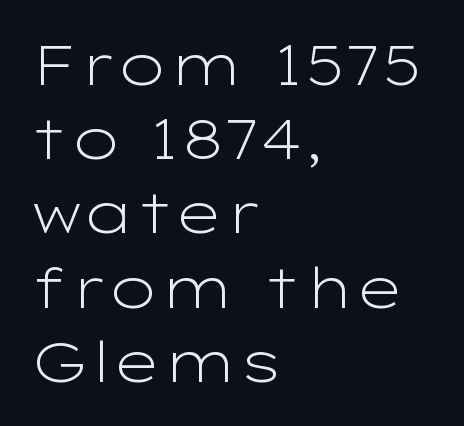
The lines are quadded left. Caption: face not bold, strokes unweighted. The foot of each line stays bare and open. Leading matches the norm, producing a regular column. The specimen reads as upright at a glance.
